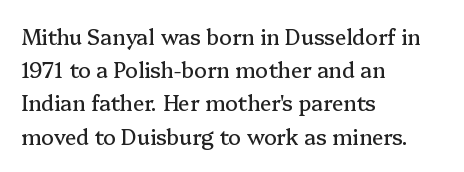
{"italic": "no", "underline": "no", "align": "left", "line_spacing": "normal", "line_spacing_ratio": 1.58, "letter_spacing": "normal", "letter_spacing_em": 0.0, "glyph_px": 21}
